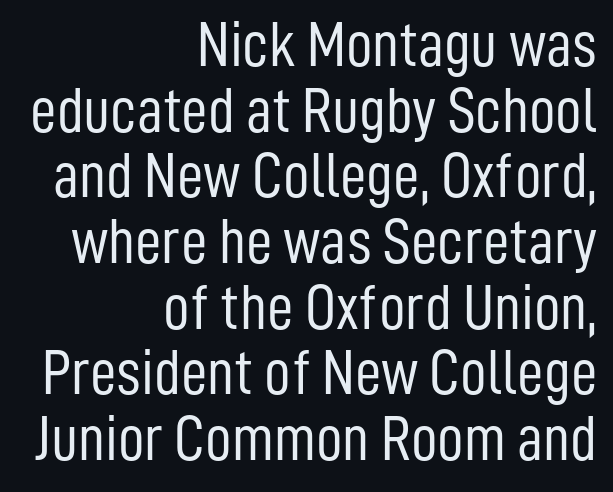
The image shows 65 px light, condensed sans-serif type, upright; set right-aligned, tight line spacing (1.01x), normal letter spacing, not underlined; low stroke contrast and a medium x-height.
